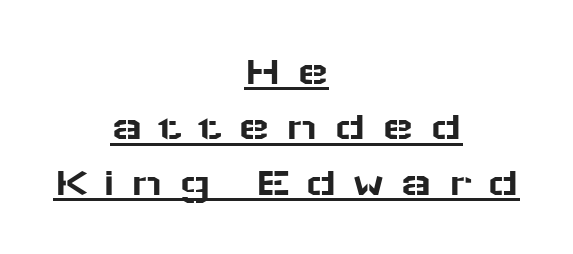
Q: Is the text italic (slanted)? A: No, it is upright.
Q: Is the typeface a serif or a sans-serif typeface? A: Sans-serif.
Q: Is the text underlined? A: Yes.
Q: How is the paragraph aligned? A: Centered.
Q: Is the spacing between letters normal or unusually wide? A: Unusually wide.
Q: Is the spacing between lines tight, normal or loose? A: Normal.
Q: Width (condensed, normal, or wide)? A: Wide.
Q: Stroke contrast? A: Low.
Q: x-height? A: Medium.
Q: Monospaced? A: No.
